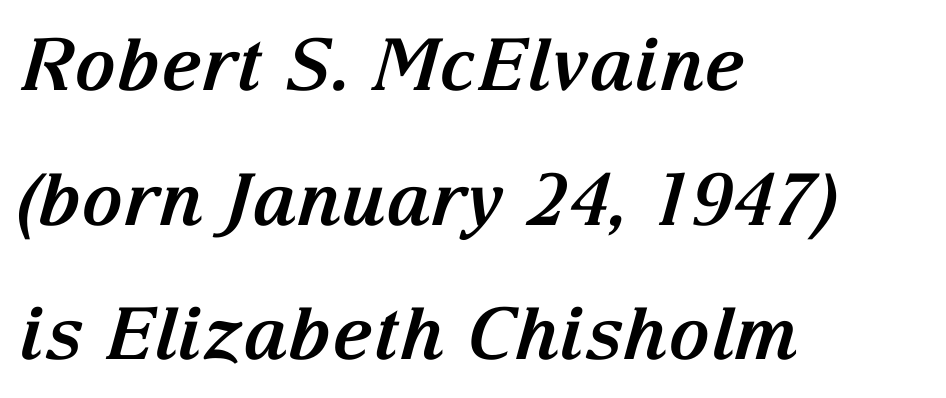
The image shows 72 px bold serif type, italic (leaning right); set left-aligned, line spacing 1.87x, normal letter spacing, not underlined; medium stroke contrast and a medium x-height.
